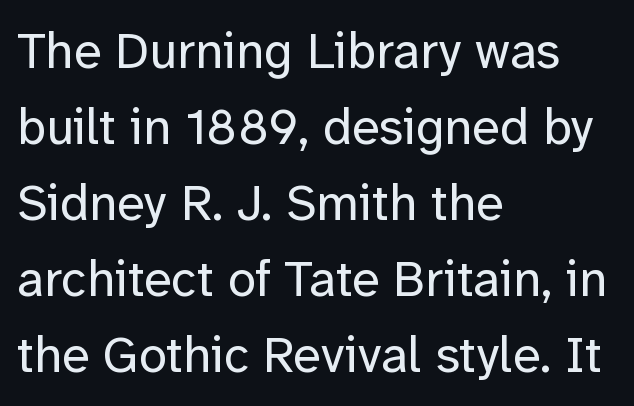
Q: Is the text bold? A: No.
Q: Is the text italic (slanted)? A: No, it is upright.
Q: Is the typeface a serif or a sans-serif typeface? A: Sans-serif.
Q: Is the text underlined? A: No.
Q: How is the paragraph aligned? A: Left-aligned.
Q: Is the spacing between letters normal or unusually wide? A: Normal.
Q: Is the spacing between lines tight, normal or loose? A: Normal.
Q: Width (condensed, normal, or wide)? A: Normal.
Q: Stroke contrast? A: Low.
Q: x-height? A: Medium.
Q: Monospaced? A: No.
